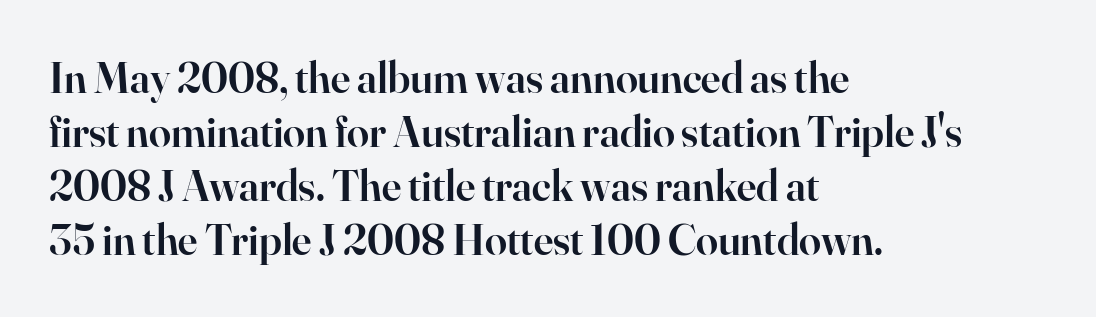
Default kerning and tracking; the words read as compact shapes. The passage shown is typed in a proportional face where columns would drift. The strip under each line holds only bare page. A somewhat darkened texture: the type is semibold rather than bold.
